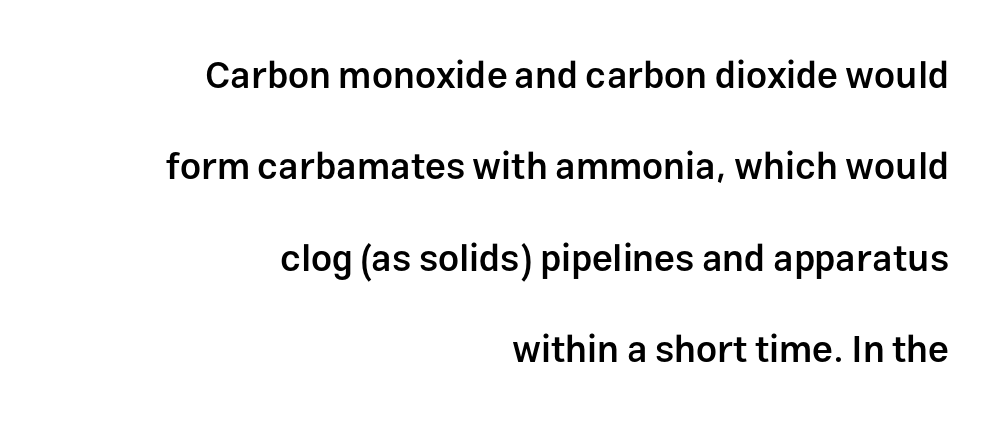
Q: Is the text bold? A: Semi-bold.
Q: Is the text italic (slanted)? A: No, it is upright.
Q: Is the typeface a serif or a sans-serif typeface? A: Sans-serif.
Q: Is the text underlined? A: No.
Q: How is the paragraph aligned? A: Right-aligned.
Q: Is the spacing between letters normal or unusually wide? A: Normal.
Q: Is the spacing between lines tight, normal or loose? A: Loose.
Q: Width (condensed, normal, or wide)? A: Normal.
Q: Stroke contrast? A: Low.
Q: x-height? A: Medium.
Q: Monospaced? A: No.
